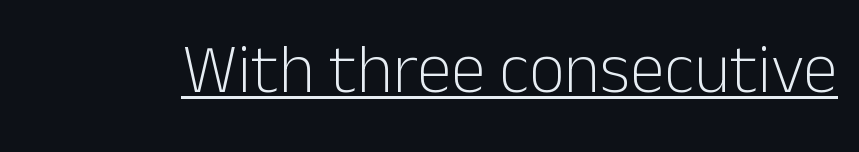
Q: Is the text bold? A: No.
Q: Is the text italic (slanted)? A: No, it is upright.
Q: Is the typeface a serif or a sans-serif typeface? A: Sans-serif.
Q: Is the text underlined? A: Yes.
Q: Is the spacing between letters normal or unusually wide? A: Normal.
Q: Width (condensed, normal, or wide)? A: Normal.
Q: Stroke contrast? A: Low.
Q: x-height? A: Medium.
Q: Monospaced? A: No.
